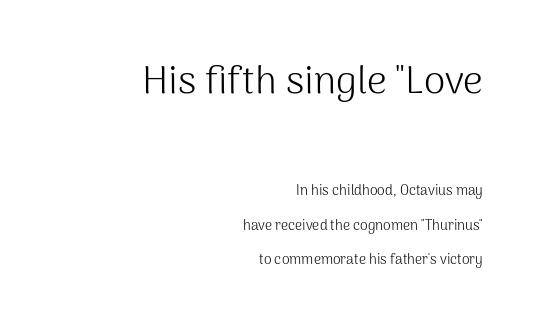
{"serif": "no", "italic": "no", "bold": "no", "weight": "light", "width": "normal", "stroke_contrast": "medium", "x_height": "medium", "monospaced": "no", "underline": "no", "align": "right", "line_spacing": "loose", "line_spacing_ratio": 2.48, "letter_spacing": "normal", "letter_spacing_em": 0.0, "larger_block": "first", "size_ratio": 2.79, "glyph_px": 39}
